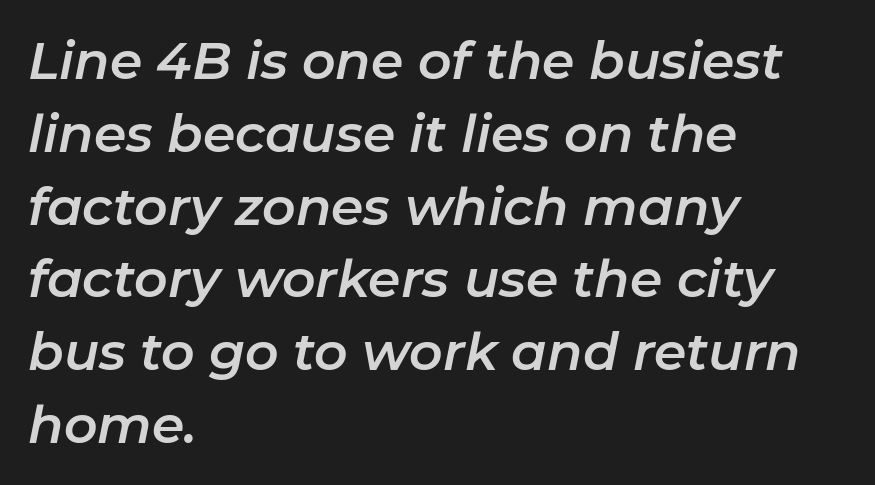
Q: Is the text italic (slanted)? A: Yes, it leans right by about 11 degrees.
Q: Is the text underlined? A: No.
Q: How is the paragraph aligned? A: Left-aligned.
Q: Is the spacing between letters normal or unusually wide? A: Normal.
Q: Is the spacing between lines tight, normal or loose? A: Normal.
Q: Width (condensed, normal, or wide)? A: Normal.
Q: Stroke contrast? A: Low.
Q: x-height? A: Medium.
Q: Monospaced? A: No.
